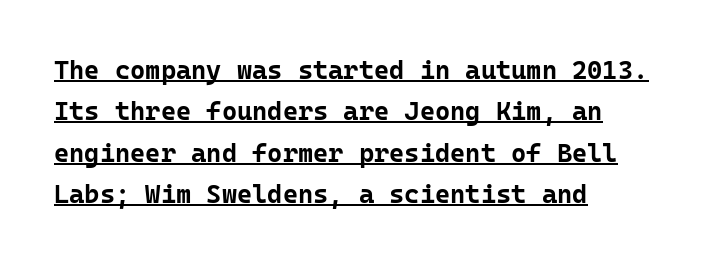
Q: Is the text bold? A: Yes.
Q: Is the text italic (slanted)? A: No, it is upright.
Q: Is the text underlined? A: Yes.
Q: How is the paragraph aligned? A: Left-aligned.
Q: Is the spacing between letters normal or unusually wide? A: Normal.
Q: Is the spacing between lines tight, normal or loose? A: Normal.
